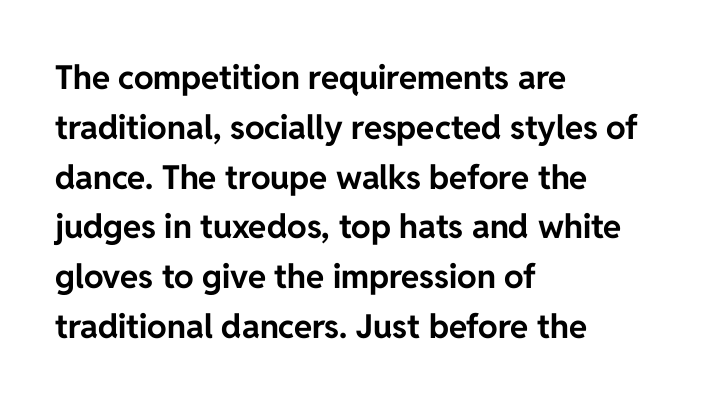
{"serif": "no", "italic": "no", "bold": "yes", "weight": "bold", "width": "normal", "stroke_contrast": "low", "x_height": "medium", "monospaced": "no", "underline": "no", "align": "left", "line_spacing": "normal", "line_spacing_ratio": 1.51, "letter_spacing": "normal", "letter_spacing_em": 0.0, "glyph_px": 33}
